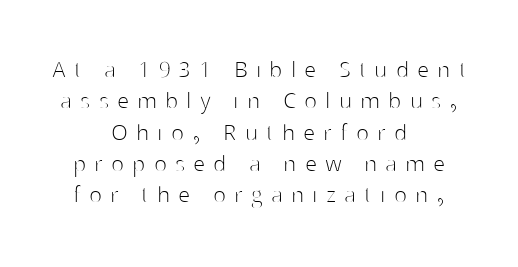
Q: Is the text bold? A: No.
Q: Is the text italic (slanted)? A: No, it is upright.
Q: Is the text underlined? A: No.
Q: How is the paragraph aligned? A: Centered.
Q: Is the spacing between letters normal or unusually wide? A: Unusually wide.
